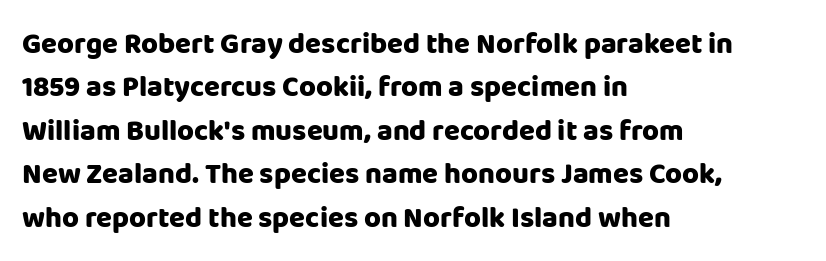
{"serif": "no", "italic": "no", "bold": "yes", "weight": "heavy", "width": "normal", "stroke_contrast": "low", "x_height": "large", "monospaced": "no", "underline": "no", "align": "left", "line_spacing": "normal", "line_spacing_ratio": 1.5, "letter_spacing": "normal", "letter_spacing_em": 0.0, "glyph_px": 29}
